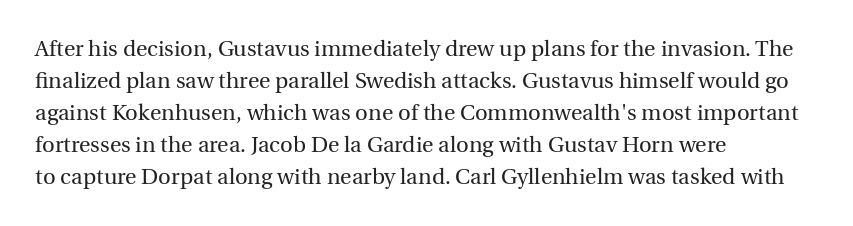
Q: Is the text bold? A: No.
Q: Is the text italic (slanted)? A: No, it is upright.
Q: Is the text underlined? A: No.
Q: How is the paragraph aligned? A: Left-aligned.
Q: Is the spacing between letters normal or unusually wide? A: Normal.
Q: Is the spacing between lines tight, normal or loose? A: Normal.
